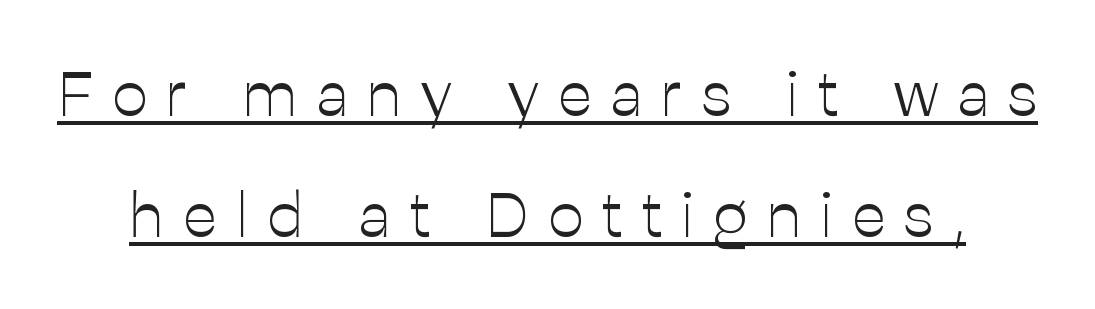
The string is rendered with underlining switched on. Classification — sans serif. These glyphs show unthickened strokes, regular width or finer. Vertical strokes here are truly vertical.
